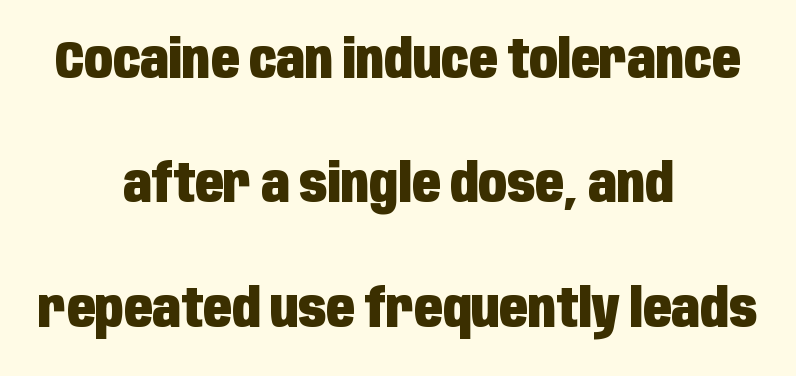
Where is the straight margin? There isn't one; the lines are centered. The gap between lines stays unmarked. The passage shown stacks its lines with a broad gap. Note the varied advance widths — an 'i' is clearly narrower than an 'm'.
